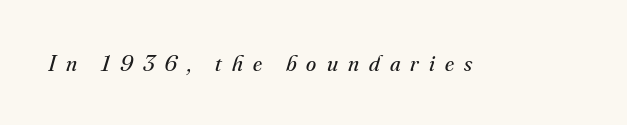
The image shows 23 px text type, italic (leaning right); set unusually wide letter spacing (+0.44 em), not underlined.
